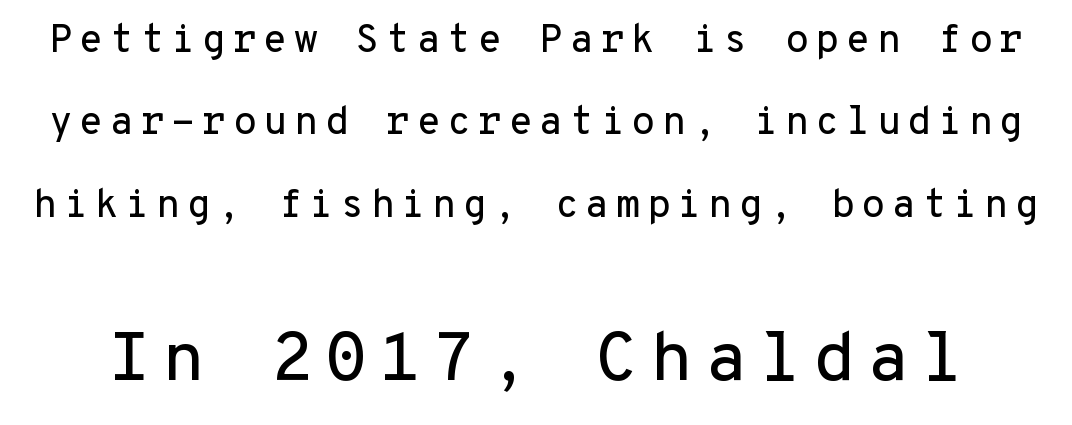
{"serif": "no", "italic": "no", "width": "normal", "stroke_contrast": "low", "x_height": "medium", "monospaced": "yes", "underline": "no", "line_spacing": "loose", "line_spacing_ratio": 2.11, "larger_block": "second", "size_ratio": 1.77, "glyph_px": 69}
